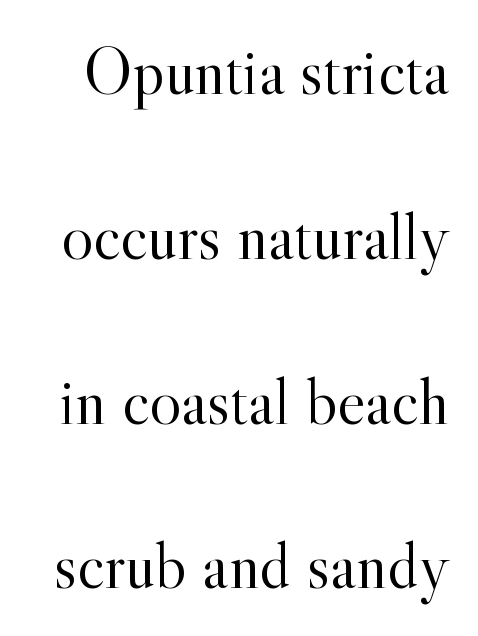
The image shows 67 px light serif type, upright; set loose line spacing (2.46x), normal letter spacing, not underlined; a small x-height.
